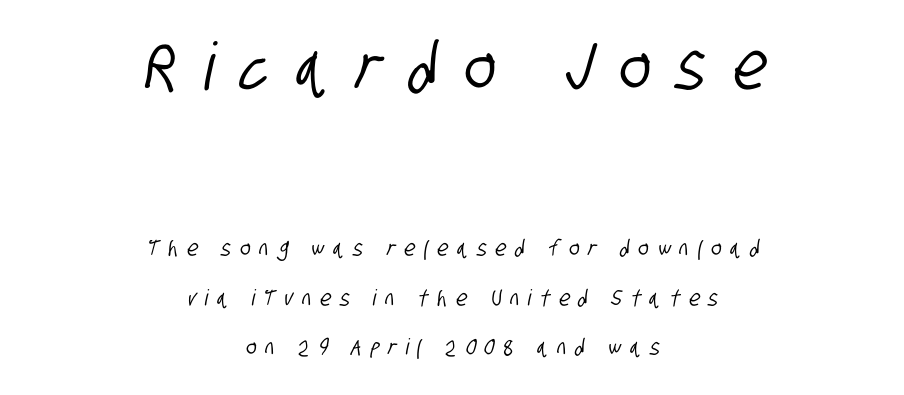
Decoration check: the copy has no underline. Every row of glyphs is offset so its center matches the block's center. Type size steps down from the first block to the second. Substantial extra tracking has been applied to these lines. Proportional: the letters do not fall into vertical columns. Are there feet on the stems? There aren't — it's a sans.
